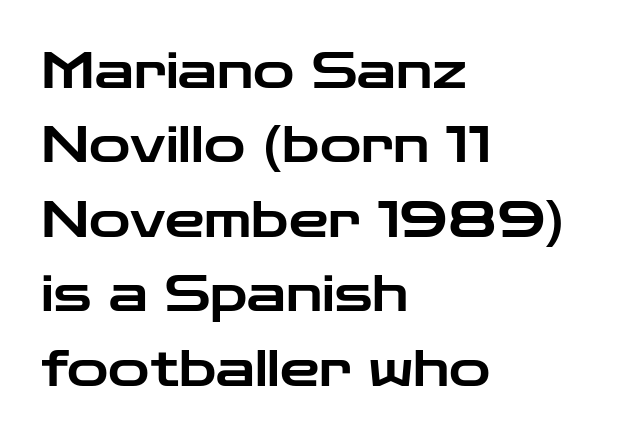
In terms of posture, this sample is upright. Honestly, the row spacing looks completely unremarkable. Observe the ordinary spacing: letters are neighbours, not strangers. In terms of letterform style, serifs are entirely absent. Spacing verdict: proportional, widths tailored to each character.
